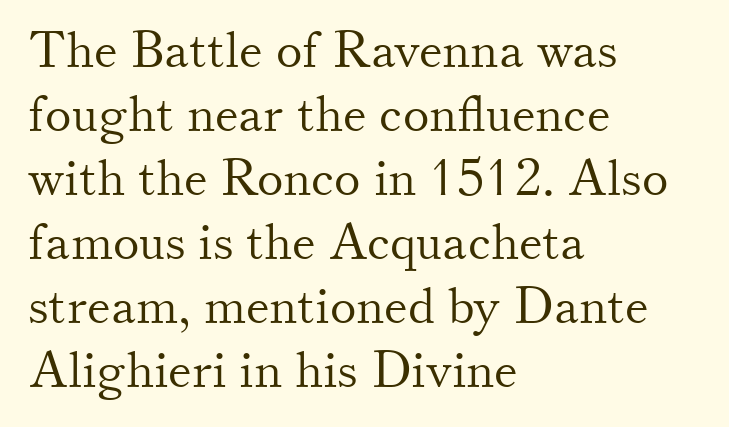
Horizontal alignment here is leftward, the default for most running prose. A typesetter would label this face a serif. Is there any slant? The stems are plumb. Baseline-to-baseline distance is the conventional proportion of letter height. This reads as an unemphasized weight, regular at the heaviest. The strip under each line holds only bare page.
